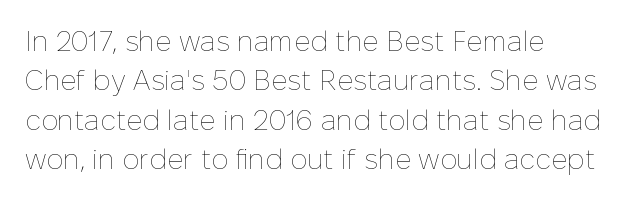
The typesetter chose a ragged-right arrangement here. Caption: face not bold, strokes unweighted. In terms of letterspacing, this is plain default setting. The type sits square on the baseline with zero lean. The space directly below the letters is spotless. Line spacing here is normal.
